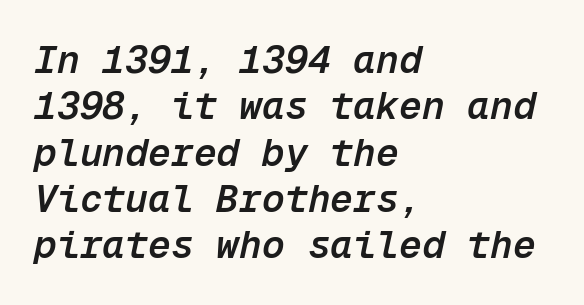
The typesetting leans somewhat heavy: a semibold. Reading down the block, your eye returns to a fixed left position each line. Observe the ordinary spacing: letters are neighbours, not strangers. Beneath every word, the page is bare. Monospaced: the letters line up in strict vertical columns. If you drew a line through each stem, it would be angled.
